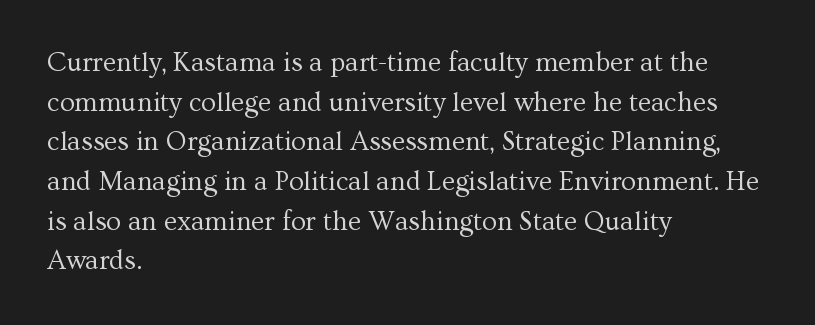
The image shows 27 px text type, upright; set left-aligned, normal line spacing (1.47x), normal letter spacing, not underlined.
